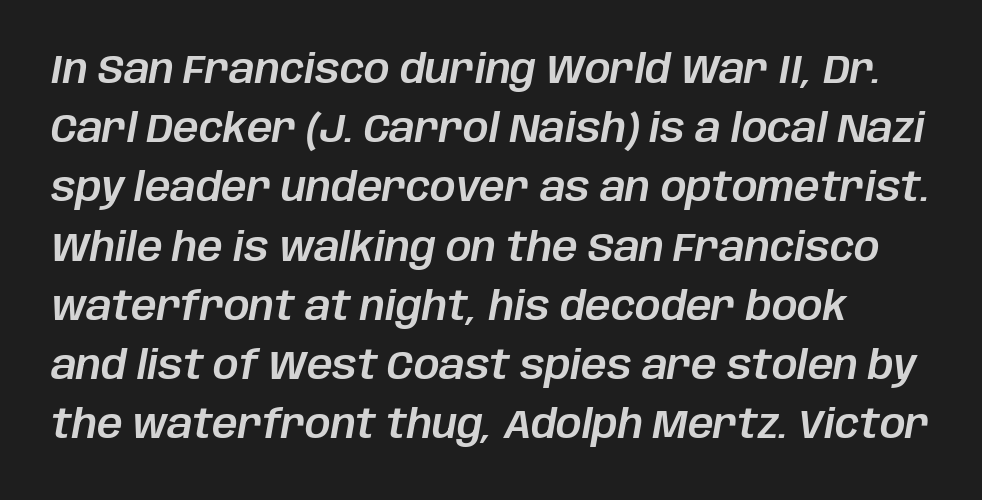
{"italic": "yes", "lean": "right", "slant_degrees": 10, "width": "normal", "stroke_contrast": "low", "x_height": "large", "monospaced": "no", "underline": "no", "line_spacing": "normal", "line_spacing_ratio": 1.48, "letter_spacing": "normal", "letter_spacing_em": 0.0, "glyph_px": 40}
